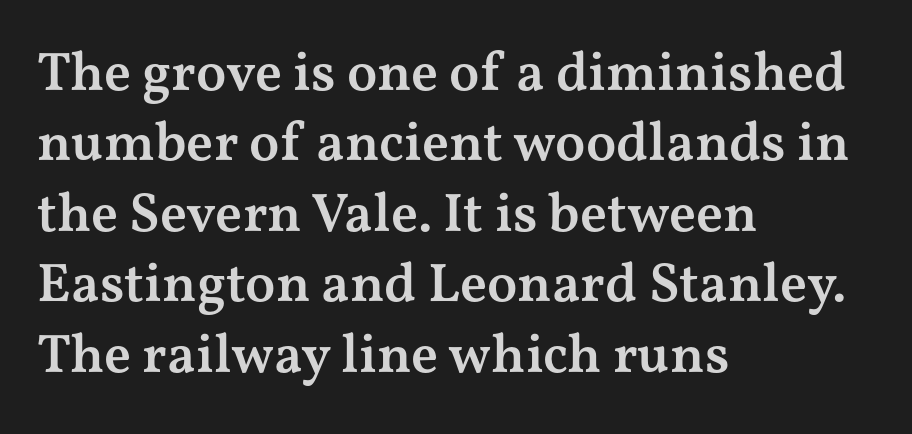
The image shows 55 px semibold, wide serif type, upright; set left-aligned, normal line spacing (1.28x), normal letter spacing, not underlined; medium stroke contrast and a medium x-height.
